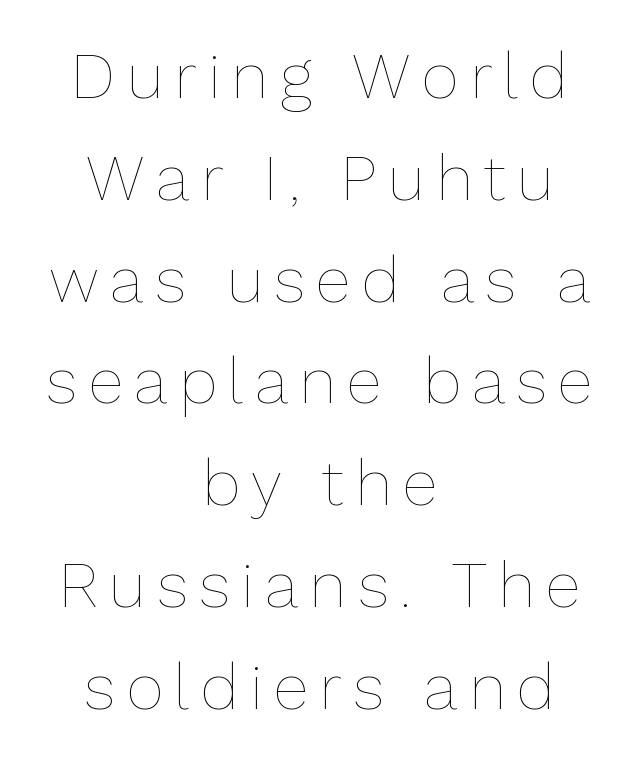
This is roman type, the default non-slanted kind. These lines are rendered in a variable-pitch font. These lines sit exactly where default settings would place them. The strip under each line holds only bare page.
